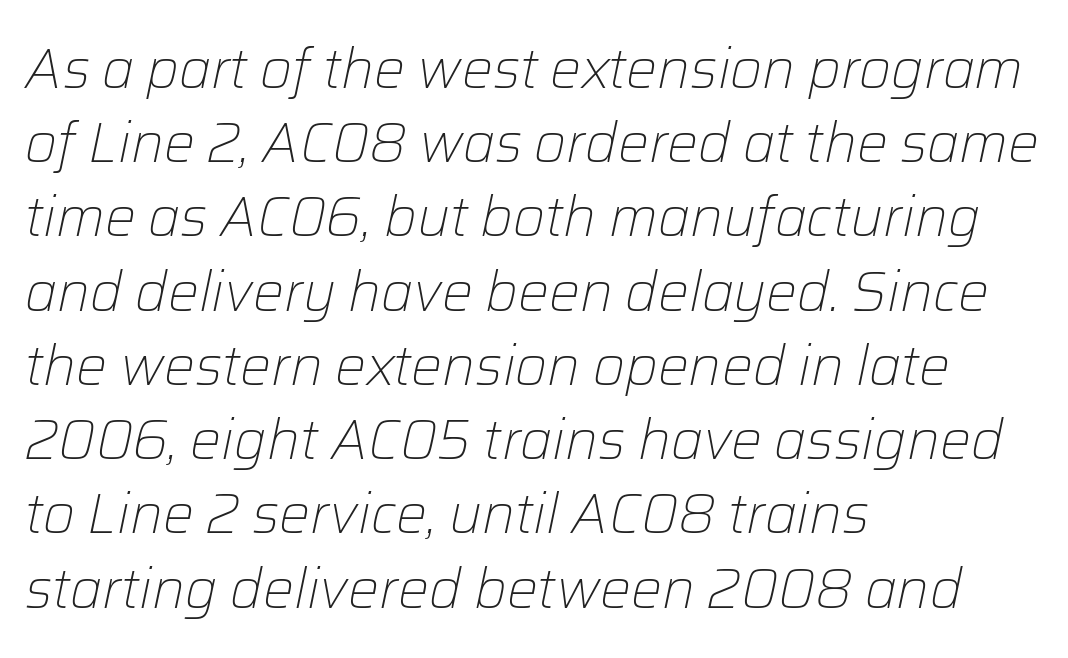
The image shows 55 px light type, italic (leaning right); set left-aligned, normal line spacing (1.35x), normal letter spacing, not underlined; low stroke contrast and a medium x-height.
